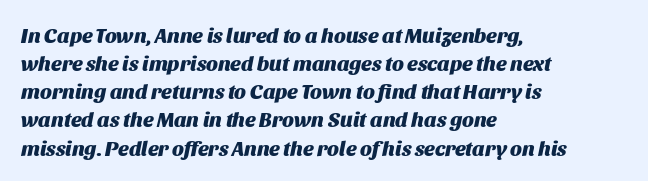
{"italic": "yes", "lean": "right", "slant_degrees": 11, "bold": "yes", "underline": "no", "align": "left", "line_spacing": "normal", "line_spacing_ratio": 1.34, "letter_spacing": "normal", "letter_spacing_em": 0.0, "glyph_px": 21}
